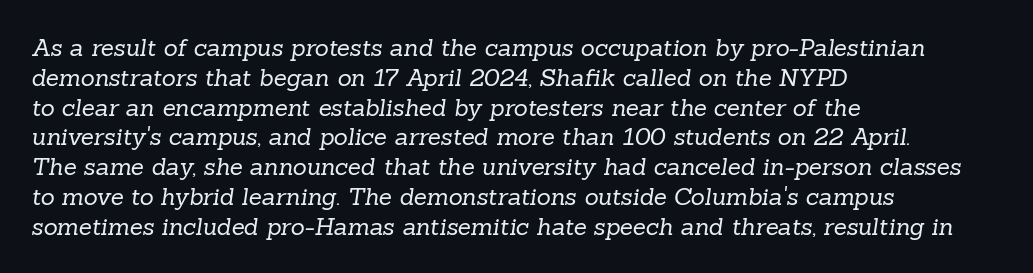
Just letters on the line, the space beneath them empty. Nothing heavy about these letters — not bold at all. There is no visible air inserted between adjacent glyphs. The text block is weighted toward the left margin, trailing off unevenly rightward.
